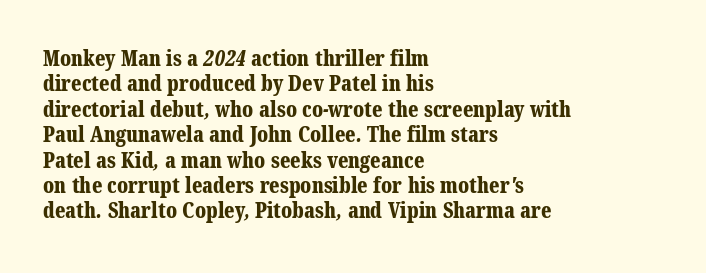
{"bold": "yes", "underline": "no", "align": "left", "line_spacing_ratio": 1.21, "letter_spacing": "normal", "letter_spacing_em": 0.0, "glyph_px": 21}
